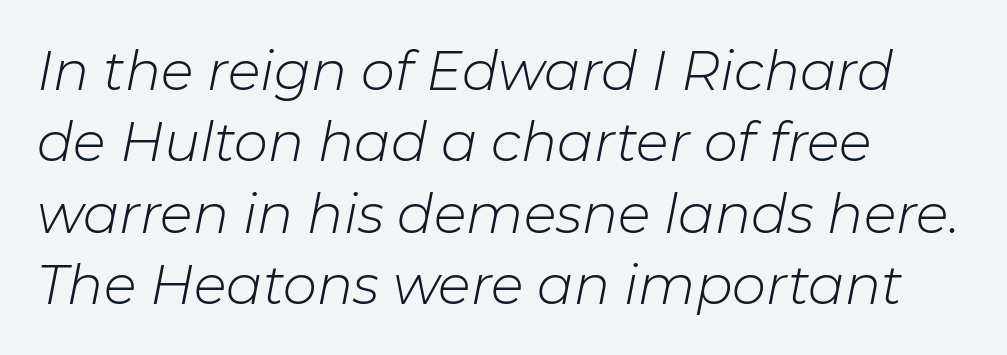
The image shows 54 px light type, italic (leaning right); set left-aligned, normal line spacing (1.32x), normal letter spacing, not underlined; low stroke contrast and a medium x-height.
